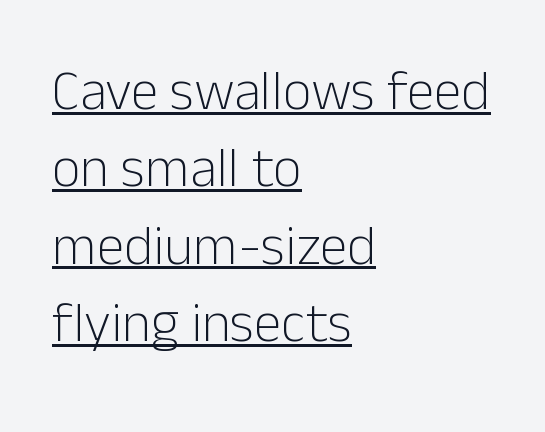
{"serif": "no", "italic": "no", "bold": "no", "weight": "light", "width": "normal", "stroke_contrast": "low", "x_height": "medium", "monospaced": "no", "underline": "yes", "align": "left", "line_spacing": "normal", "line_spacing_ratio": 1.38, "letter_spacing": "normal", "letter_spacing_em": 0.0, "glyph_px": 56}
